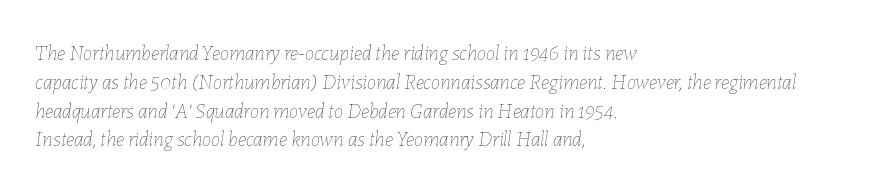
The typesetting does not lean heavy: it is not bold. Every row of glyphs begins at an identical x-position on the left. Beneath every word, the page is bare. Each word holds together tightly as a unit, with standard inter-letter gaps. The lines sit at an ordinary, default distance from one another.
